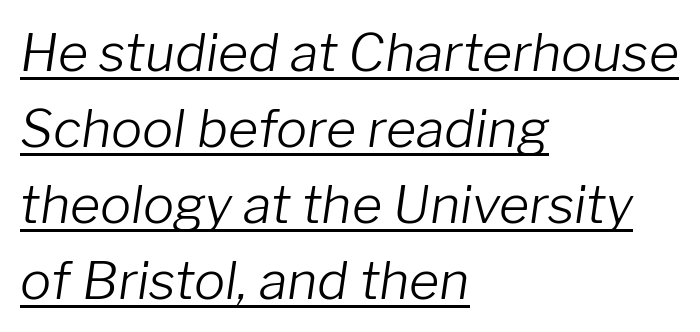
Q: Is the text bold? A: No.
Q: Is the text italic (slanted)? A: Yes, it leans right by about 8 degrees.
Q: Is the text underlined? A: Yes.
Q: How is the paragraph aligned? A: Left-aligned.
Q: Is the spacing between letters normal or unusually wide? A: Normal.
Q: Is the spacing between lines tight, normal or loose? A: Normal.
Q: Width (condensed, normal, or wide)? A: Normal.
Q: Stroke contrast? A: Low.
Q: x-height? A: Medium.
Q: Monospaced? A: No.
